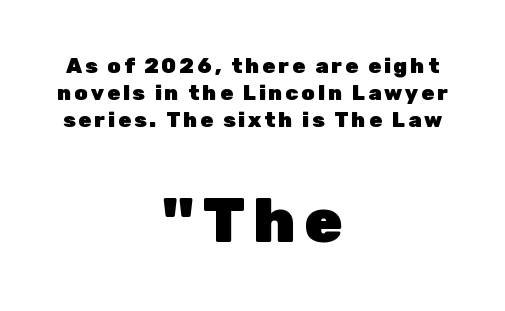
The image shows 62 px heavy sans-serif type, upright; set centered, normal line spacing (1.29x), not underlined; the second (bottom) block is 2.95x larger; low stroke contrast and a medium x-height.
